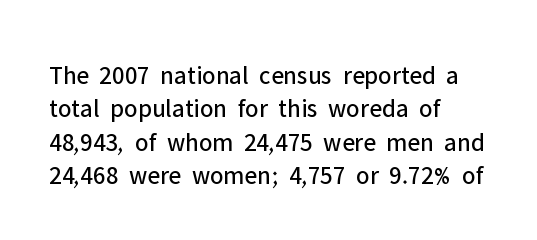
Compared with typical paragraphs, the rows here are spaced about the same. The letters stand straight up with perfectly vertical stems. Short and long lines alike share a common starting point at left. Is the stroke heavy? The answer is a plain regular-or-lighter. In terms of letterspacing, this is plain default setting. Just letters on the line, the space beneath them empty.
